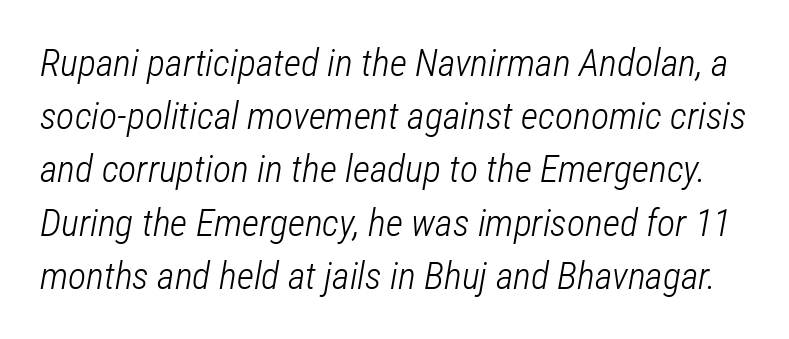
Q: Is the text bold? A: No.
Q: Is the text italic (slanted)? A: Yes, it leans right by about 12 degrees.
Q: Is the text underlined? A: No.
Q: Is the spacing between letters normal or unusually wide? A: Normal.
Q: Is the spacing between lines tight, normal or loose? A: Normal.
Q: Width (condensed, normal, or wide)? A: Condensed.
Q: Stroke contrast? A: Low.
Q: x-height? A: Medium.
Q: Monospaced? A: No.
